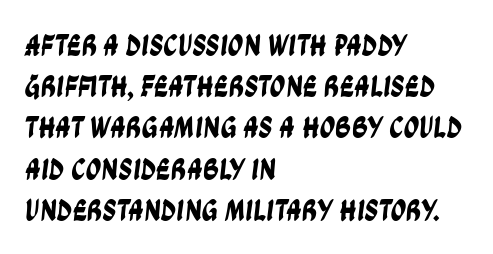
Note: no serifs on the glyphs. Whoever set this chose a conventional vertical rhythm. The space directly below the letters is spotless. This rendering leaves character spacing at its baseline value. One-word summary of the alignment: left.
